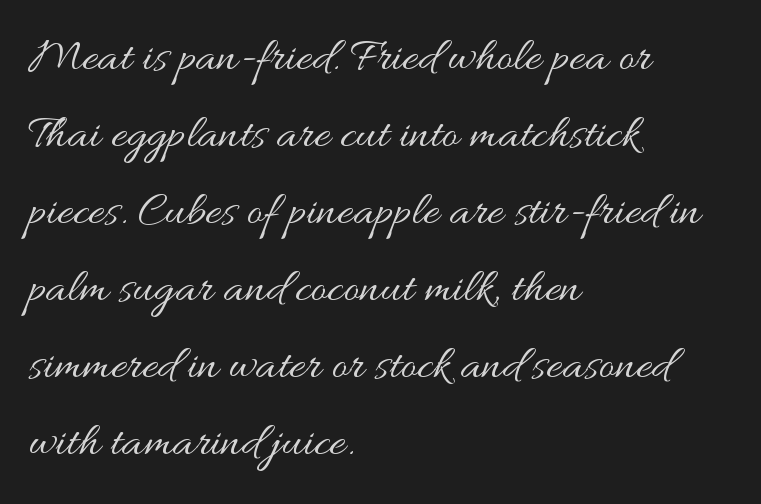
The image shows 49 px regular-weight, wide type; set left-aligned, normal line spacing (1.57x), normal letter spacing, not underlined; medium stroke contrast and a small x-height.
